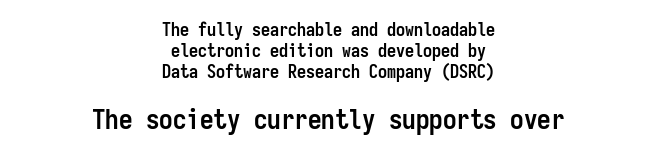
The image shows 27 px bold type, upright; set centered, line spacing 1.16x, normal letter spacing, not underlined; the second (bottom) block is 1.5x larger.
